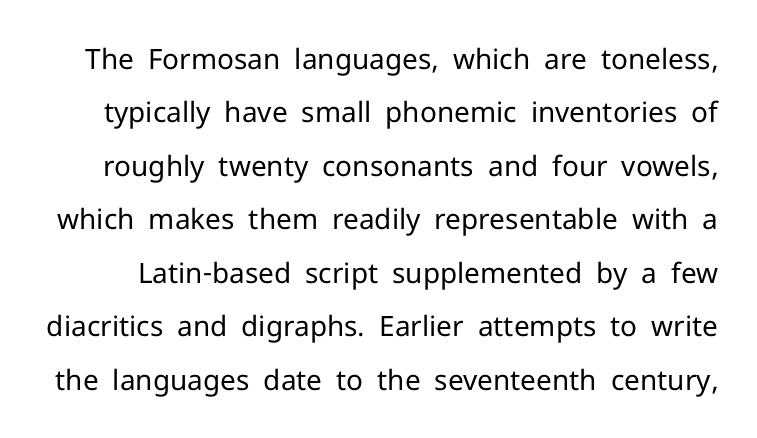
{"serif": "no", "italic": "no", "bold": "no", "weight": "regular", "width": "normal", "stroke_contrast": "low", "x_height": "medium", "monospaced": "no", "underline": "no", "line_spacing": "loose", "line_spacing_ratio": 1.91, "letter_spacing": "normal", "letter_spacing_em": 0.0, "glyph_px": 28}
